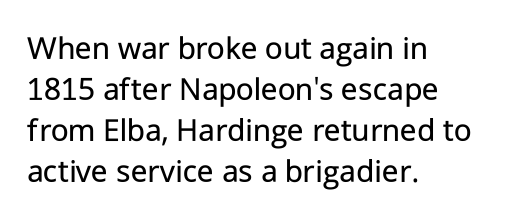
Q: Is the text bold? A: No.
Q: Is the text italic (slanted)? A: No, it is upright.
Q: Is the typeface a serif or a sans-serif typeface? A: Sans-serif.
Q: Is the text underlined? A: No.
Q: How is the paragraph aligned? A: Left-aligned.
Q: Is the spacing between letters normal or unusually wide? A: Normal.
Q: Width (condensed, normal, or wide)? A: Normal.
Q: Stroke contrast? A: Low.
Q: x-height? A: Medium.
Q: Monospaced? A: No.
